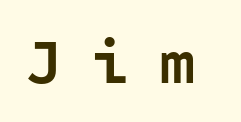
Q: Is the text bold? A: Yes.
Q: Is the text italic (slanted)? A: No, it is upright.
Q: Is the typeface a serif or a sans-serif typeface? A: Sans-serif.
Q: Is the text underlined? A: No.
Q: Is the spacing between letters normal or unusually wide? A: Unusually wide.
Q: Width (condensed, normal, or wide)? A: Normal.
Q: Stroke contrast? A: Low.
Q: x-height? A: Medium.
Q: Monospaced? A: Yes.
